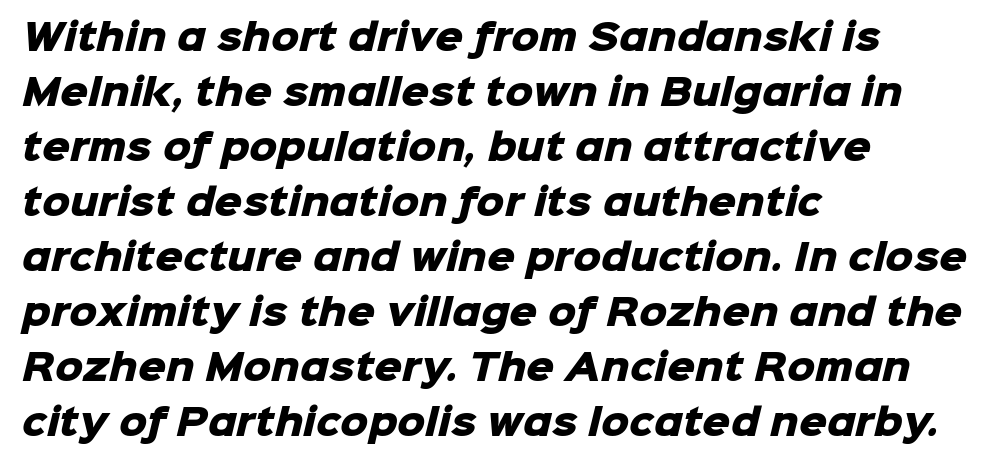
The ragged edge is on the right, which tells us the setting is flush left. Observe the ordinary spacing: letters are neighbours, not strangers. I'd call this a sans setting — the letters go barefoot. The letters are bold, with thick, heavy strokes.
